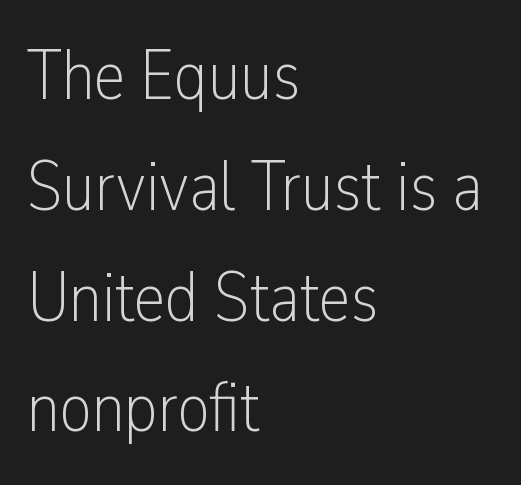
The image shows 71 px light, condensed sans-serif type, upright; set left-aligned, normal line spacing (1.56x), normal letter spacing, not underlined; low stroke contrast and a medium x-height.
